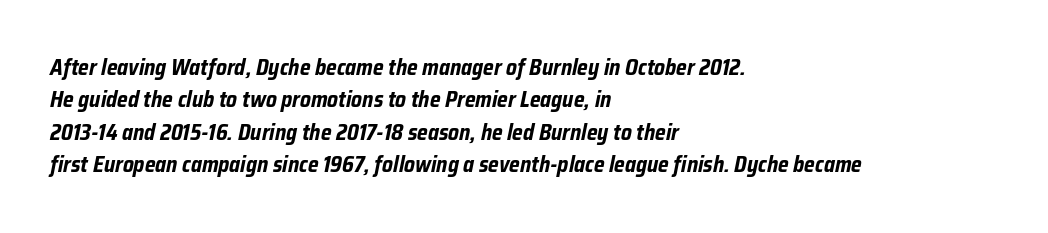
The image shows 22 px bold type, italic (leaning right); set left-aligned, normal line spacing (1.47x), normal letter spacing, not underlined.
